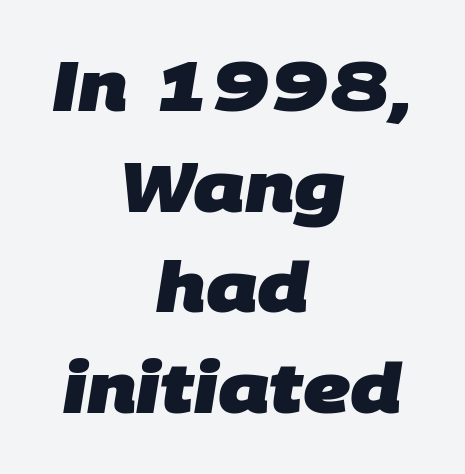
Q: Is the text bold? A: Yes.
Q: Is the typeface a serif or a sans-serif typeface? A: Sans-serif.
Q: Is the text underlined? A: No.
Q: How is the paragraph aligned? A: Centered.
Q: Is the spacing between letters normal or unusually wide? A: Normal.
Q: Is the spacing between lines tight, normal or loose? A: Normal.
Q: Width (condensed, normal, or wide)? A: Normal.
Q: Stroke contrast? A: Low.
Q: x-height? A: Large.
Q: Monospaced? A: No.
